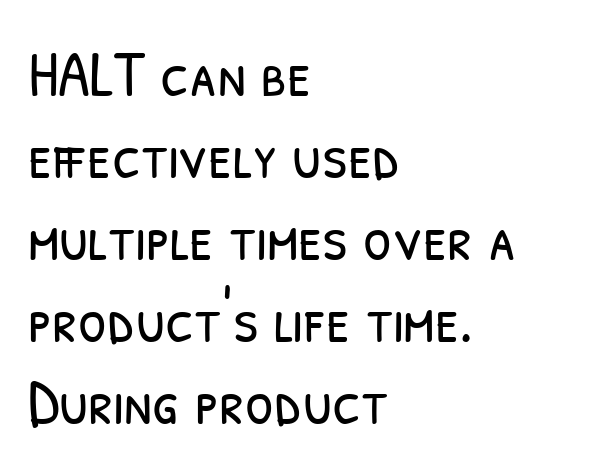
Q: Is the text bold? A: No.
Q: Is the typeface a serif or a sans-serif typeface? A: Sans-serif.
Q: Is the text underlined? A: No.
Q: How is the paragraph aligned? A: Left-aligned.
Q: Is the spacing between letters normal or unusually wide? A: Normal.
Q: Is the spacing between lines tight, normal or loose? A: Normal.
Q: Width (condensed, normal, or wide)? A: Condensed.
Q: Stroke contrast? A: Low.
Q: x-height? A: Medium.
Q: Monospaced? A: No.
